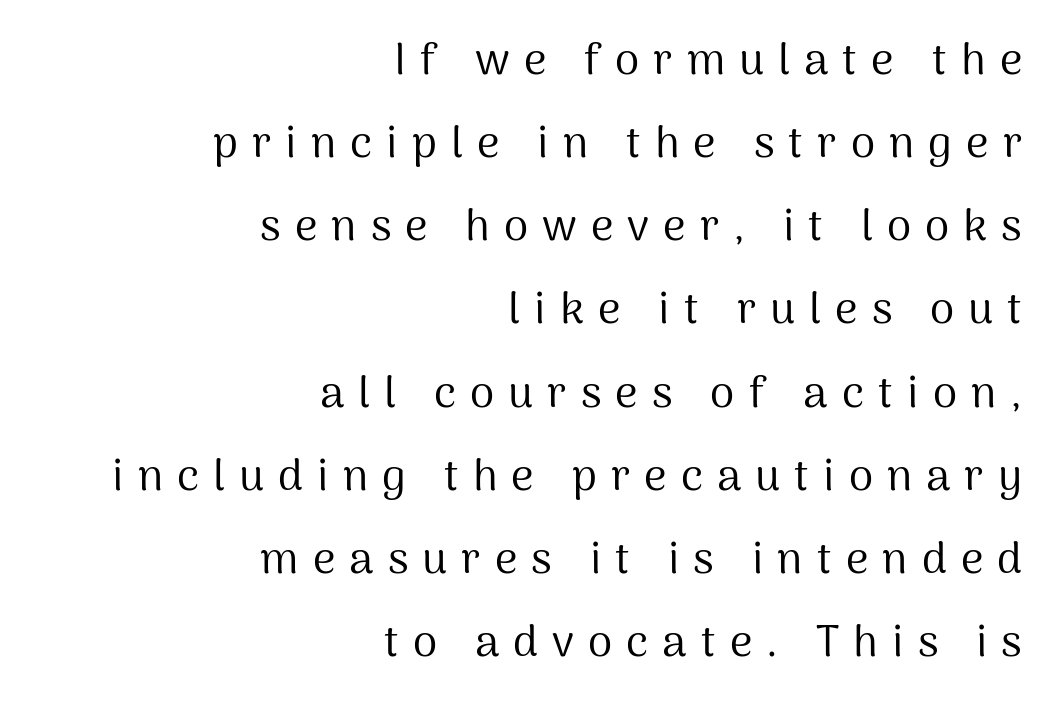
Q: Is the text bold? A: No.
Q: Is the text italic (slanted)? A: No, it is upright.
Q: Is the typeface a serif or a sans-serif typeface? A: Sans-serif.
Q: Is the text underlined? A: No.
Q: How is the paragraph aligned? A: Right-aligned.
Q: Is the spacing between letters normal or unusually wide? A: Unusually wide.
Q: Width (condensed, normal, or wide)? A: Normal.
Q: Stroke contrast? A: Medium.
Q: x-height? A: Medium.
Q: Monospaced? A: No.
